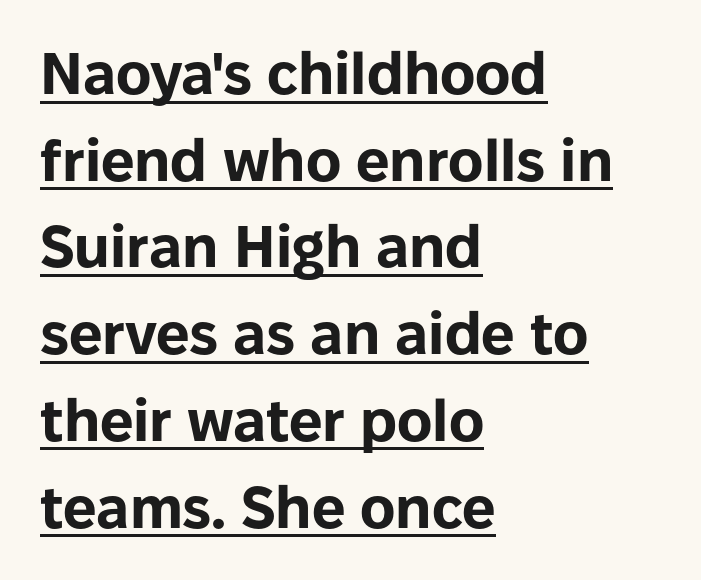
{"serif": "no", "italic": "no", "bold": "yes", "weight": "bold", "width": "normal", "stroke_contrast": "low", "x_height": "medium", "monospaced": "no", "underline": "yes", "align": "left", "line_spacing": "normal", "line_spacing_ratio": 1.47, "letter_spacing": "normal", "letter_spacing_em": 0.0, "glyph_px": 59}
